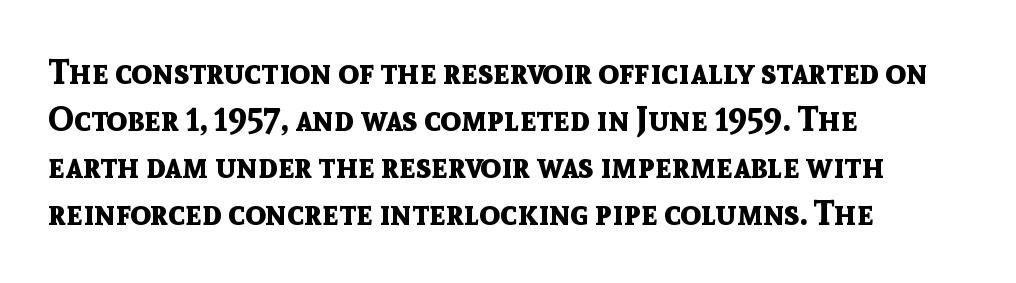
{"serif": "no", "italic": "no", "bold": "yes", "weight": "bold", "width": "normal", "x_height": "medium", "monospaced": "no", "underline": "no", "align": "left", "line_spacing": "normal", "line_spacing_ratio": 1.38, "letter_spacing": "normal", "letter_spacing_em": 0.0, "glyph_px": 34}
